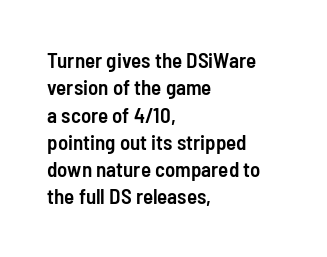
The image shows 21 px text type, upright; set left-aligned, normal line spacing (1.3x), normal letter spacing, not underlined.
